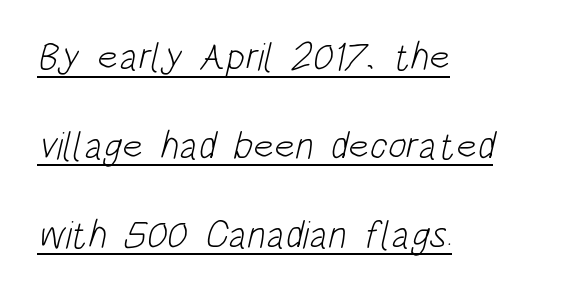
Here the glyphs are tracked normally, forming tight word shapes. Proportional: the letters do not fall into vertical columns. The passage shown is typeset with a sans-serif family. Letters have the restrained weight of plain body copy at most.
